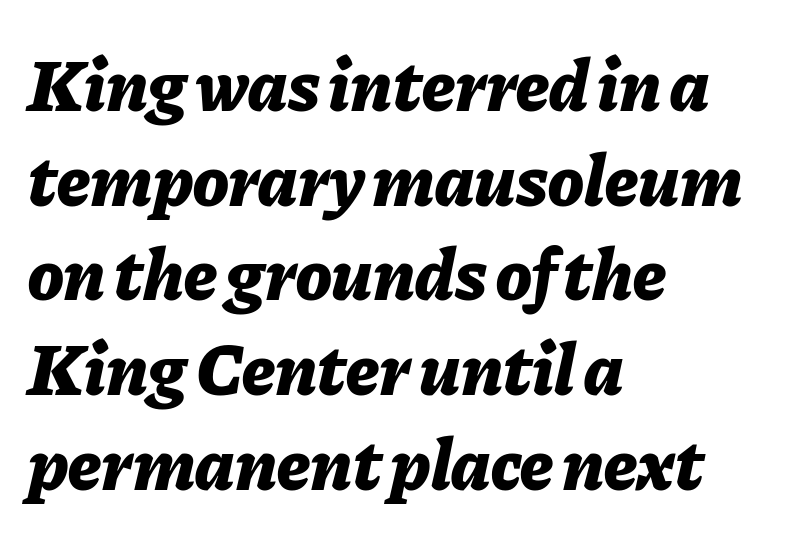
Every row of glyphs begins at an identical x-position on the left. Stroke thickness is high; the sample reads as a true bold. Underlining? Definitely not there. Emphasis-style slanted type is in use. Honestly, the row spacing looks completely unremarkable. Short note: letters normally spaced.
